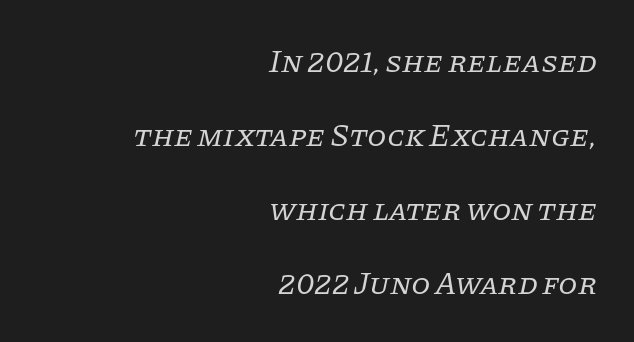
The image shows 31 px regular-weight serif type, italic (leaning right); set right-aligned, loose line spacing (2.39x), normal letter spacing, not underlined; low stroke contrast and a large x-height.
